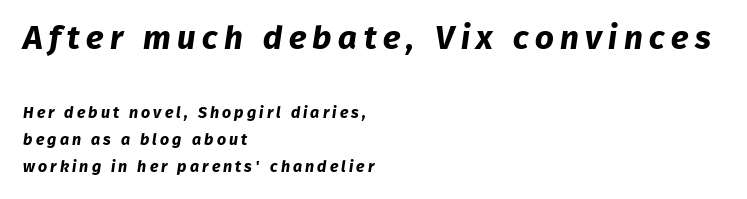
The image shows 33 px bold sans-serif type; set left-aligned, normal line spacing (1.68x), not underlined; the first (top) block is 2.06x larger; low stroke contrast and a medium x-height.
